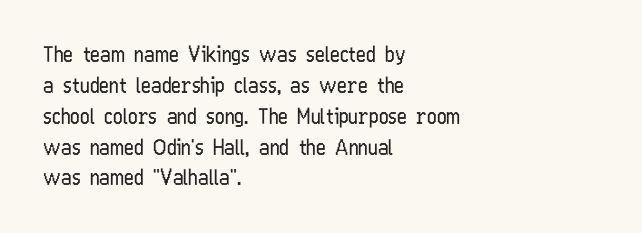
Q: Is the text bold? A: No.
Q: Is the text italic (slanted)? A: No, it is upright.
Q: Is the text underlined? A: No.
Q: How is the paragraph aligned? A: Left-aligned.
Q: Is the spacing between letters normal or unusually wide? A: Normal.
Q: Is the spacing between lines tight, normal or loose? A: Normal.
